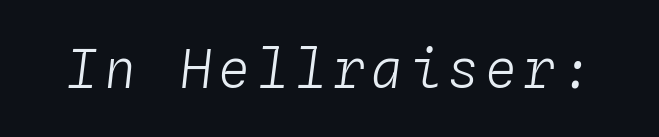
{"italic": "yes", "lean": "right", "slant_degrees": 4, "bold": "no", "weight": "light", "width": "normal", "stroke_contrast": "low", "x_height": "medium", "monospaced": "yes", "underline": "no", "glyph_px": 53}
